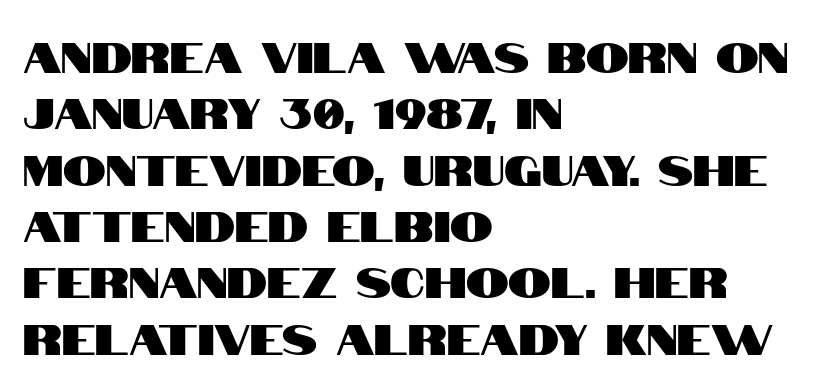
A typesetter would call this proportional, since set widths differ per character. It's the straight-up-and-down kind of type. This is sans-serif lettering, the kind often seen on screens and signage. Baseline-to-baseline distance is the conventional proportion of letter height. Descender tails drop into unmarked territory.
